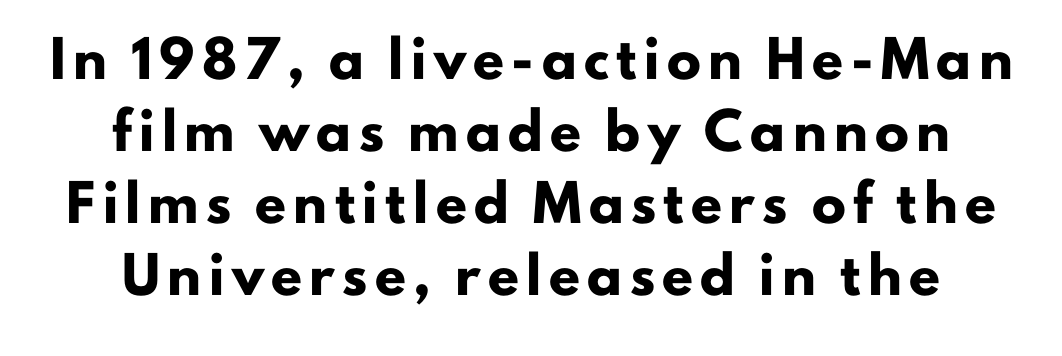
Q: Is the text bold? A: Yes.
Q: Is the text italic (slanted)? A: No, it is upright.
Q: Is the typeface a serif or a sans-serif typeface? A: Sans-serif.
Q: Is the text underlined? A: No.
Q: Is the spacing between letters normal or unusually wide? A: Unusually wide.
Q: Is the spacing between lines tight, normal or loose? A: Loose.
Q: Width (condensed, normal, or wide)? A: Normal.
Q: Stroke contrast? A: Low.
Q: x-height? A: Small.
Q: Monospaced? A: No.
